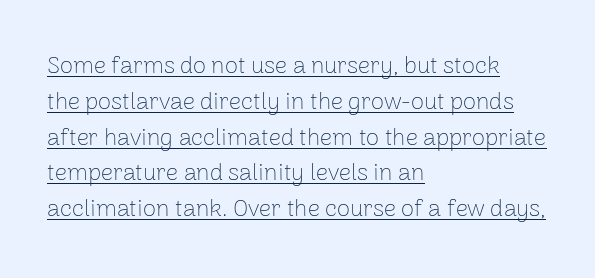
The image shows 24 px text type, upright; set left-aligned, normal line spacing (1.49x), normal letter spacing, underlined.
